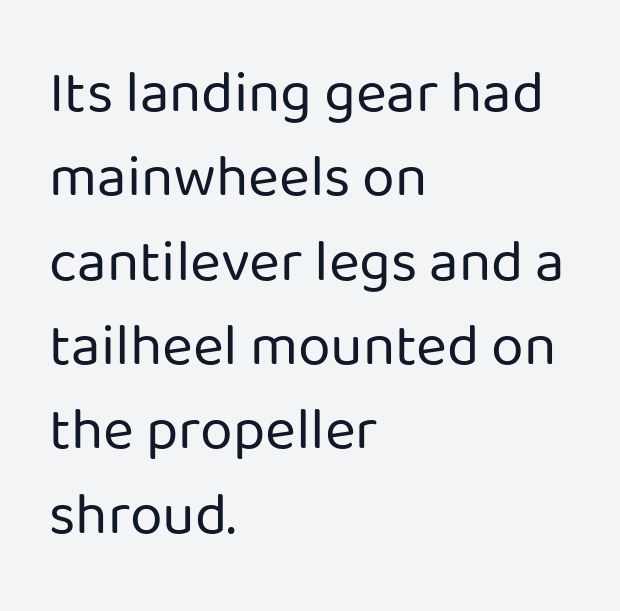
The image shows 59 px regular-weight sans-serif type, upright; set left-aligned, normal line spacing (1.43x), normal letter spacing, not underlined; low stroke contrast and a medium x-height.
